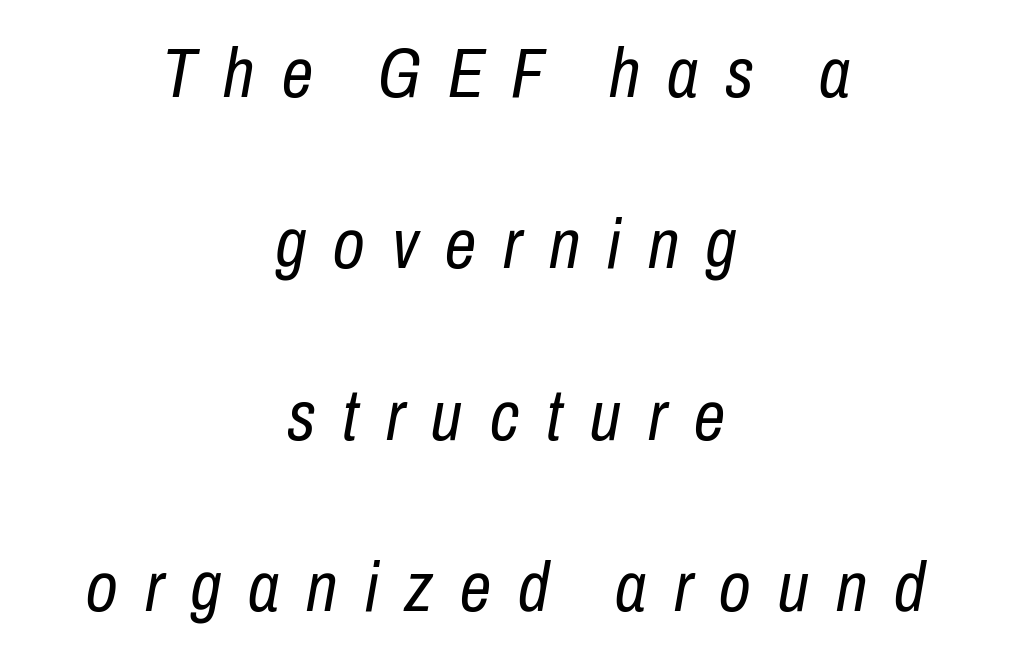
{"italic": "yes", "lean": "right", "slant_degrees": 10, "bold": "no", "weight": "regular", "width": "condensed", "stroke_contrast": "low", "x_height": "medium", "monospaced": "no", "underline": "no", "align": "center", "line_spacing": "loose", "line_spacing_ratio": 2.45, "letter_spacing": "wide", "letter_spacing_em": 0.39, "glyph_px": 70}
